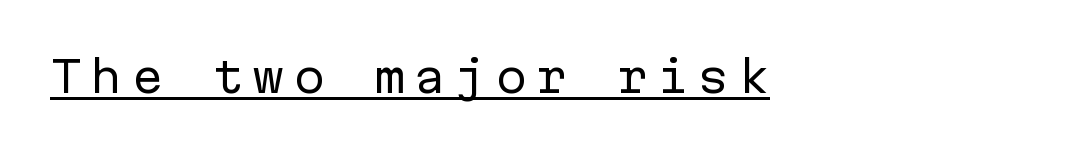
The image shows 43 px regular-weight sans-serif type, upright, monospaced; set left-aligned, underlined; low stroke contrast and a medium x-height.
